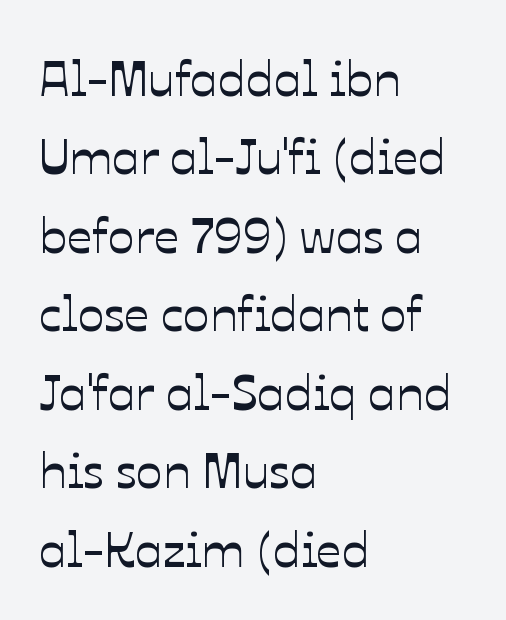
Q: Is the text italic (slanted)? A: No, it is upright.
Q: Is the text underlined? A: No.
Q: How is the paragraph aligned? A: Left-aligned.
Q: Is the spacing between letters normal or unusually wide? A: Normal.
Q: Is the spacing between lines tight, normal or loose? A: Normal.
Q: Width (condensed, normal, or wide)? A: Normal.
Q: Stroke contrast? A: Low.
Q: x-height? A: Medium.
Q: Monospaced? A: No.
